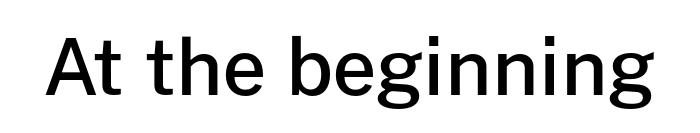
Q: Is the text bold? A: Semi-bold.
Q: Is the text italic (slanted)? A: No, it is upright.
Q: Is the typeface a serif or a sans-serif typeface? A: Sans-serif.
Q: Is the text underlined? A: No.
Q: Is the spacing between letters normal or unusually wide? A: Normal.
Q: Width (condensed, normal, or wide)? A: Normal.
Q: Stroke contrast? A: Low.
Q: x-height? A: Medium.
Q: Monospaced? A: No.
